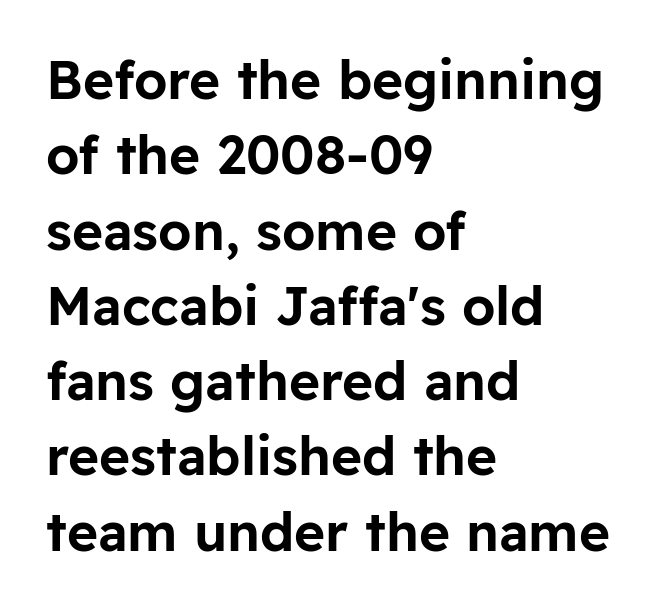
Caption: multi-line text, flush left, ragged right. How are the letters spaced? Ordinarily, with no added tracking. Posture: upright roman. The font family rendered here belongs to the sans-serif group. The space beneath each line is pristine and unruled.
